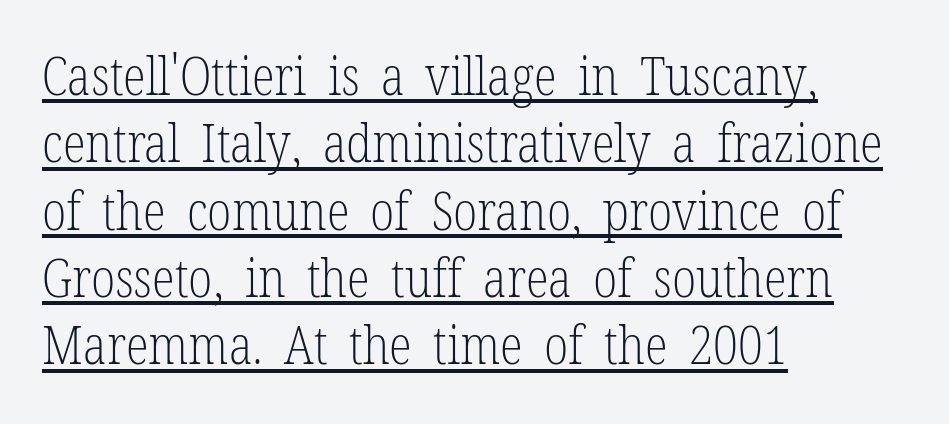
Q: Is the text bold? A: No.
Q: Is the text italic (slanted)? A: No, it is upright.
Q: Is the typeface a serif or a sans-serif typeface? A: Serif.
Q: Is the text underlined? A: Yes.
Q: How is the paragraph aligned? A: Left-aligned.
Q: Is the spacing between letters normal or unusually wide? A: Normal.
Q: Is the spacing between lines tight, normal or loose? A: Normal.
Q: Width (condensed, normal, or wide)? A: Condensed.
Q: Stroke contrast? A: Low.
Q: x-height? A: Medium.
Q: Monospaced? A: No.
